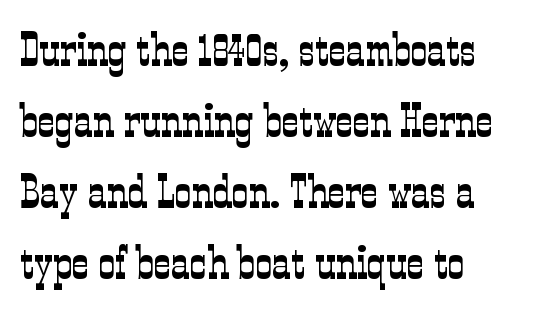
Q: Is the text bold? A: No.
Q: Is the text italic (slanted)? A: No, it is upright.
Q: Is the typeface a serif or a sans-serif typeface? A: Serif.
Q: Is the text underlined? A: No.
Q: How is the paragraph aligned? A: Left-aligned.
Q: Is the spacing between letters normal or unusually wide? A: Normal.
Q: Is the spacing between lines tight, normal or loose? A: Normal.
Q: Width (condensed, normal, or wide)? A: Condensed.
Q: Stroke contrast? A: Low.
Q: x-height? A: Medium.
Q: Monospaced? A: No.
